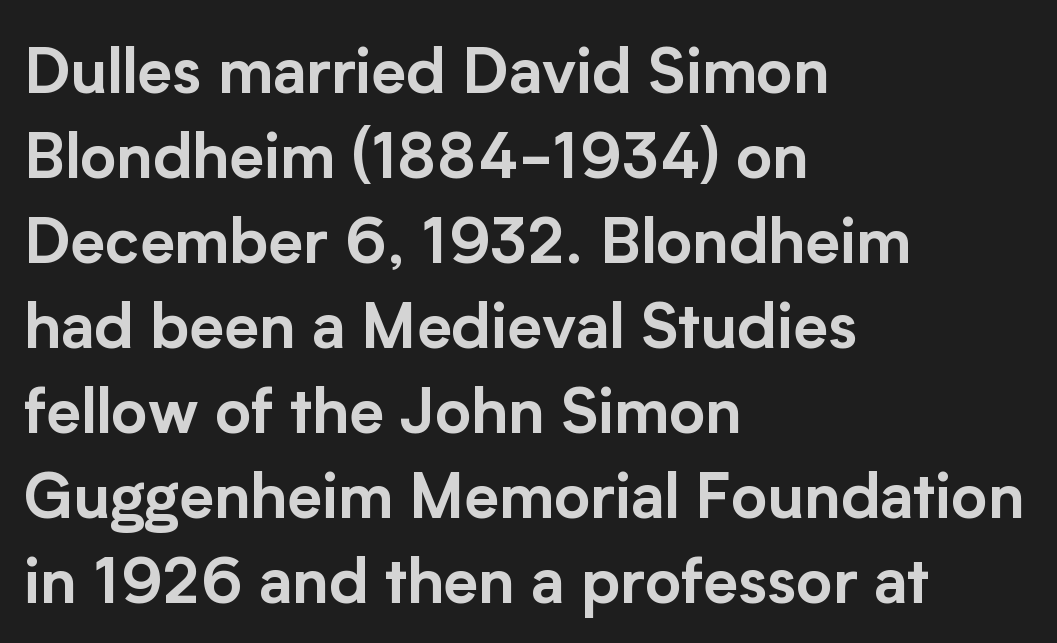
Q: Is the text italic (slanted)? A: No, it is upright.
Q: Is the typeface a serif or a sans-serif typeface? A: Sans-serif.
Q: Is the text underlined? A: No.
Q: How is the paragraph aligned? A: Left-aligned.
Q: Is the spacing between letters normal or unusually wide? A: Normal.
Q: Is the spacing between lines tight, normal or loose? A: Normal.
Q: Width (condensed, normal, or wide)? A: Normal.
Q: Stroke contrast? A: Low.
Q: x-height? A: Medium.
Q: Monospaced? A: No.
